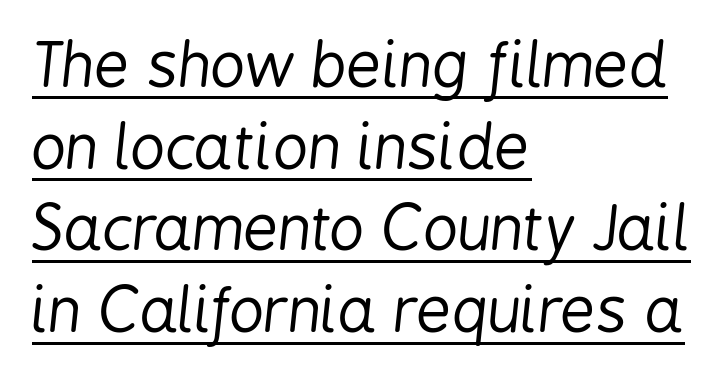
The image shows 61 px regular-weight, condensed type, italic (leaning right); set left-aligned, normal line spacing (1.34x), normal letter spacing, underlined; low stroke contrast and a medium x-height.
